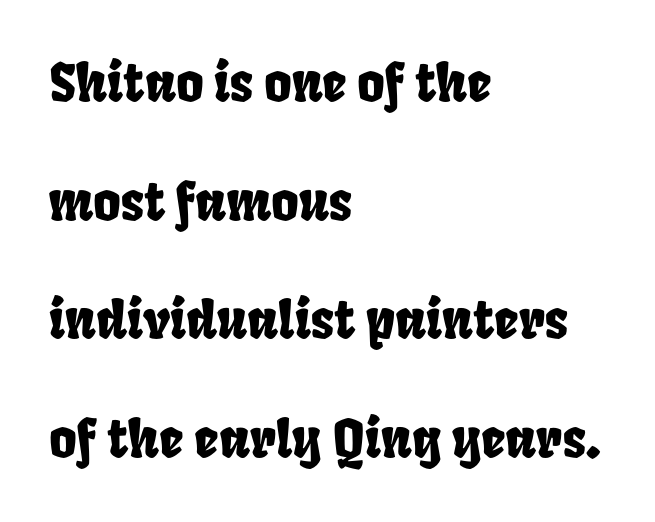
The image shows 53 px condensed type; set left-aligned, loose line spacing (2.24x), normal letter spacing, not underlined; low stroke contrast and a large x-height.
